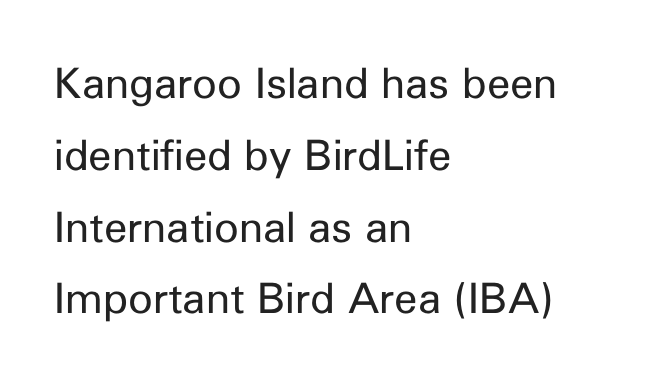
The image shows 42 px regular-weight sans-serif type, upright; set left-aligned, line spacing 1.71x, normal letter spacing, not underlined; low stroke contrast and a medium x-height.
